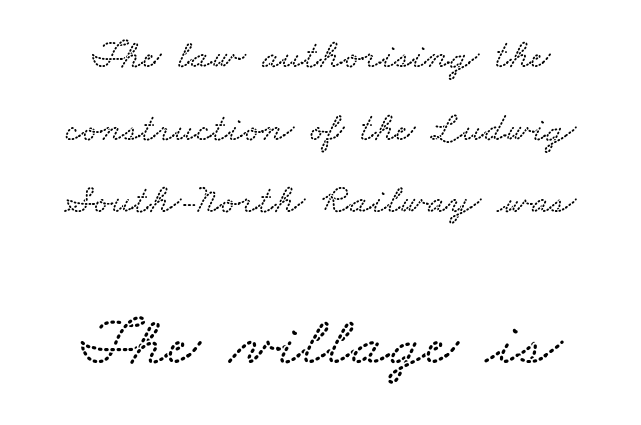
The letters advance in unequal steps, a hallmark of proportional type. Top chunk: small. Bottom chunk: large. Observe the ordinary spacing: letters are neighbours, not strangers. Just letters on the line, the space beneath them empty.
